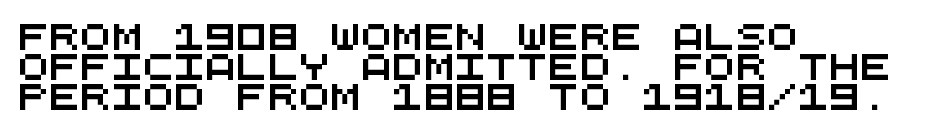
The vertical gap from one line to the next is small. Letter spacing: default. The rag falls on the right side of this text block. Honestly, there is no underline to notice here at all.
